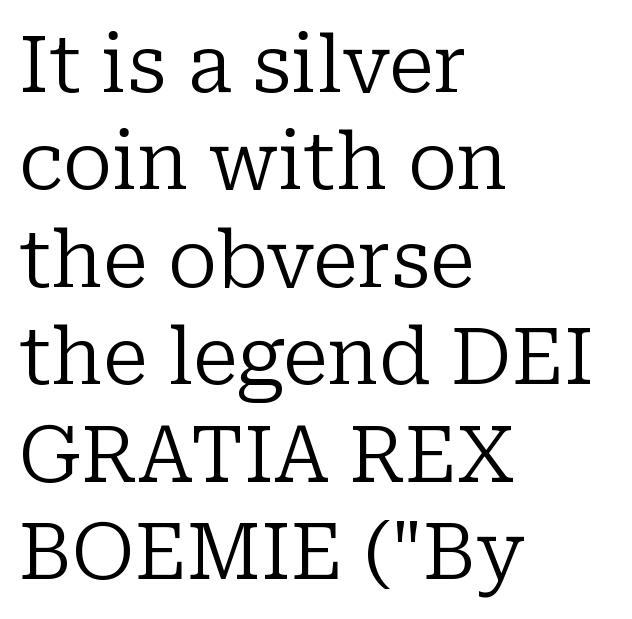
{"serif": "yes", "italic": "no", "bold": "no", "weight": "regular", "width": "normal", "stroke_contrast": "low", "x_height": "medium", "monospaced": "no", "underline": "no", "align": "left", "line_spacing": "normal", "line_spacing_ratio": 1.25, "letter_spacing": "normal", "letter_spacing_em": 0.0, "glyph_px": 78}
